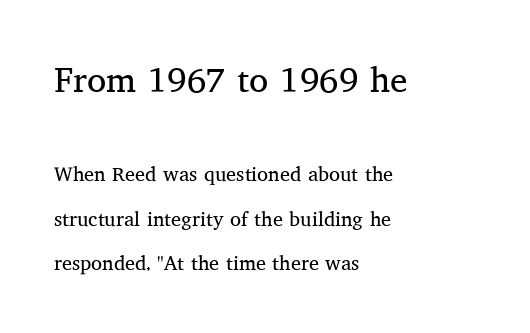
The image shows 35 px regular-weight serif type, upright; set left-aligned, loose line spacing (2.21x), normal letter spacing, not underlined; the first (top) block is 1.75x larger; medium stroke contrast and a medium x-height.
